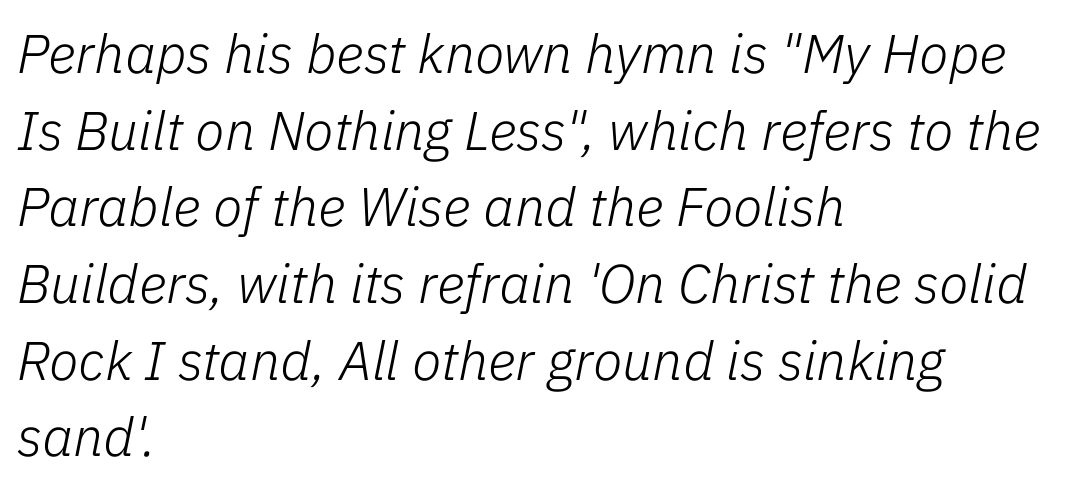
Q: Is the text bold? A: No.
Q: Is the text italic (slanted)? A: Yes, it leans right by about 11 degrees.
Q: Is the text underlined? A: No.
Q: How is the paragraph aligned? A: Left-aligned.
Q: Is the spacing between letters normal or unusually wide? A: Normal.
Q: Is the spacing between lines tight, normal or loose? A: Normal.
Q: Width (condensed, normal, or wide)? A: Normal.
Q: Stroke contrast? A: Low.
Q: x-height? A: Medium.
Q: Monospaced? A: No.
